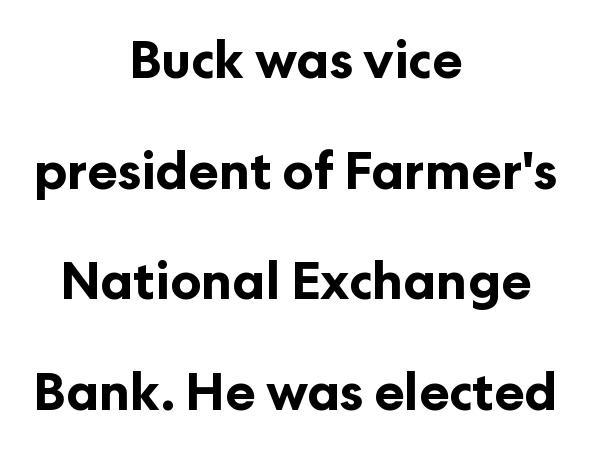
{"serif": "no", "italic": "no", "bold": "yes", "weight": "bold", "width": "normal", "stroke_contrast": "low", "x_height": "medium", "monospaced": "no", "underline": "no", "align": "center", "line_spacing": "loose", "line_spacing_ratio": 2.17, "letter_spacing": "normal", "letter_spacing_em": 0.0, "glyph_px": 51}
